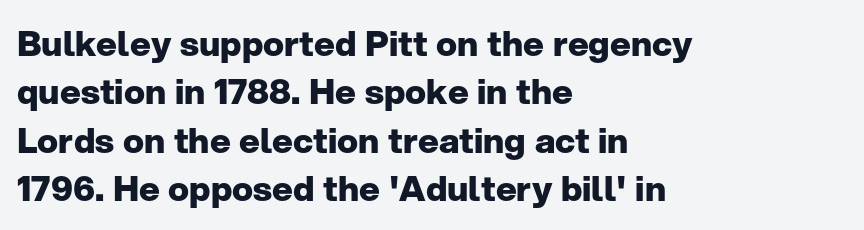
The image shows 35 px heavy sans-serif type, upright; set left-aligned, normal line spacing (1.38x), normal letter spacing, not underlined; low stroke contrast and a medium x-height.
